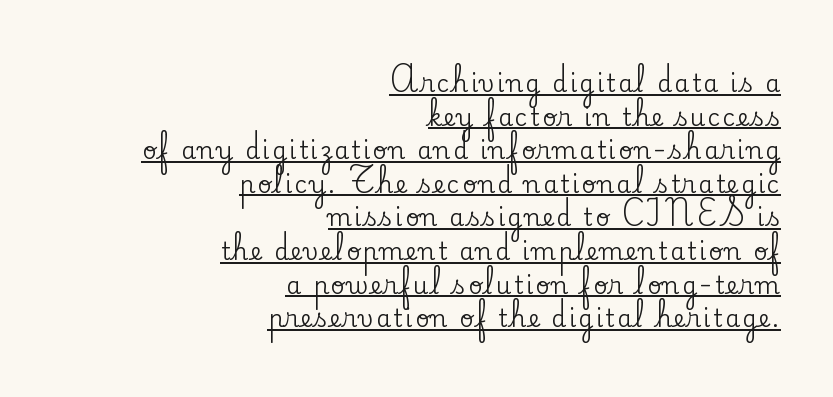
{"italic": "no", "underline": "yes", "align": "right", "line_spacing": "normal", "line_spacing_ratio": 1.4, "glyph_px": 24}
